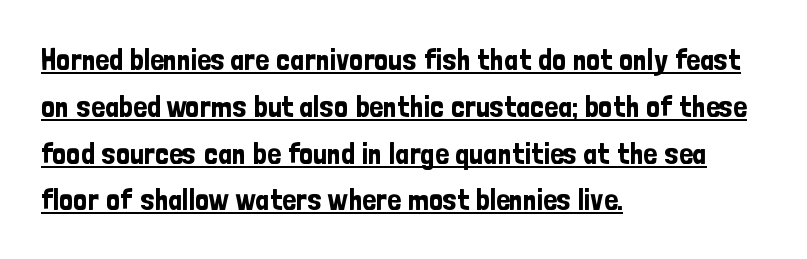
Q: Is the text italic (slanted)? A: No, it is upright.
Q: Is the typeface a serif or a sans-serif typeface? A: Sans-serif.
Q: Is the text underlined? A: Yes.
Q: How is the paragraph aligned? A: Left-aligned.
Q: Is the spacing between letters normal or unusually wide? A: Normal.
Q: Is the spacing between lines tight, normal or loose? A: Normal.
Q: Width (condensed, normal, or wide)? A: Condensed.
Q: Stroke contrast? A: Low.
Q: x-height? A: Medium.
Q: Monospaced? A: No.
